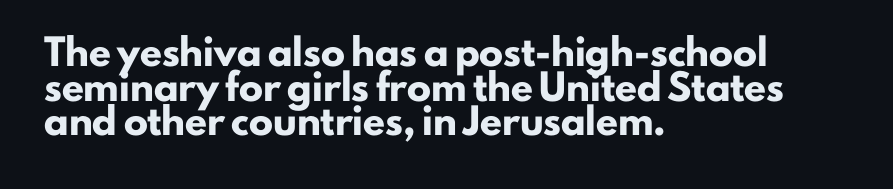
Rule under the text: the space is simply empty. Nothing unusual about the tracking: characters are spaced as the font intends. Leading: standard. This sample uses an upright cut, with every glyph sitting square on the baseline. Set as a true bold cut, around the 700 mark. Line beginnings align vertically; line endings do not.
